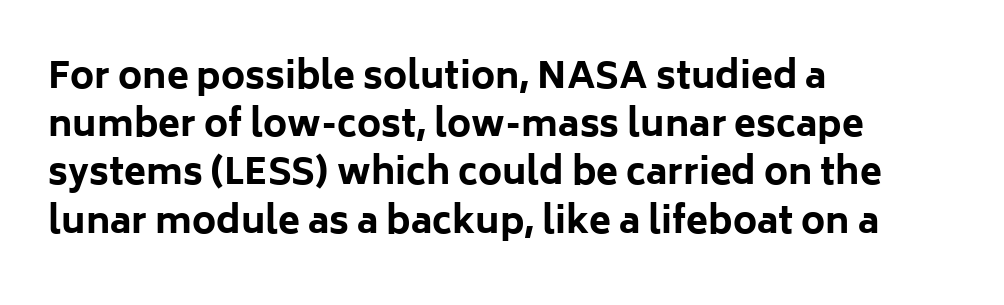
The image shows 36 px bold sans-serif type, upright; set left-aligned, normal line spacing (1.34x), normal letter spacing, not underlined; low stroke contrast and a medium x-height.
